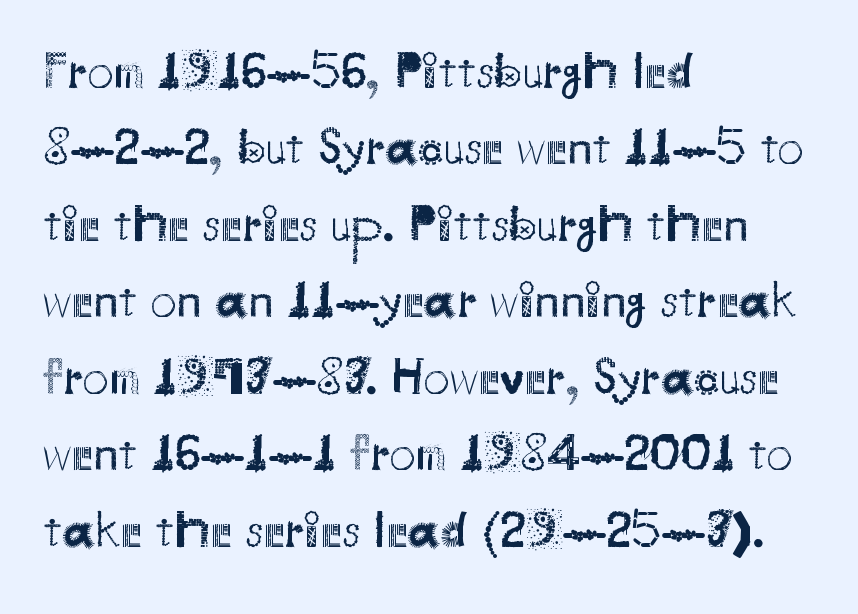
Only glyphs here, with clear space below each row. The line texture is even and compact thanks to regular tracking. Counters stay open thanks to moderate or lighter strokes. Proportional: the letters do not fall into vertical columns.
